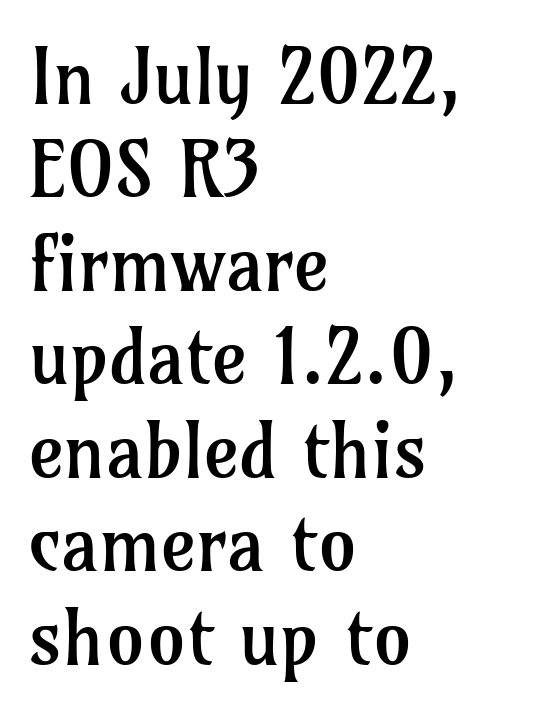
The image shows 76 px regular-weight serif type, upright; set left-aligned, line spacing 1.23x, normal letter spacing, not underlined; low stroke contrast and a medium x-height.
